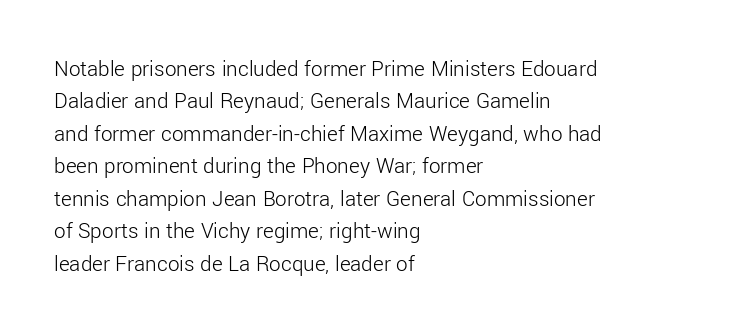
The image shows 23 px text type, upright; set left-aligned, normal line spacing (1.41x), normal letter spacing, not underlined.
